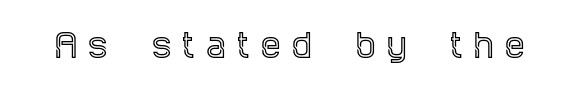
{"serif": "yes", "italic": "no", "width": "condensed", "x_height": "large", "monospaced": "no", "underline": "no", "letter_spacing": "wide", "letter_spacing_em": 0.38, "glyph_px": 31}
